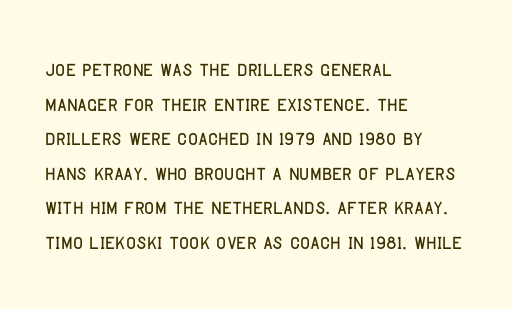
Q: Is the text italic (slanted)? A: No, it is upright.
Q: Is the text underlined? A: No.
Q: How is the paragraph aligned? A: Left-aligned.
Q: Is the spacing between letters normal or unusually wide? A: Normal.
Q: Is the spacing between lines tight, normal or loose? A: Normal.
